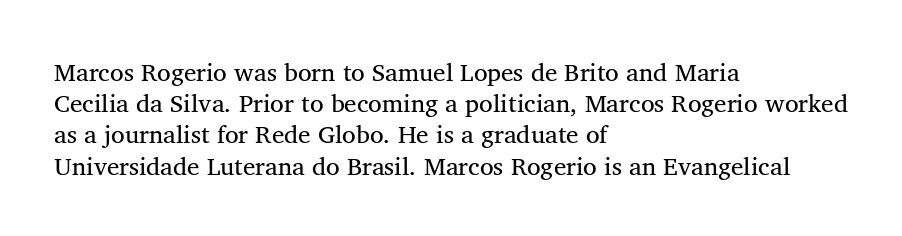
Q: Is the text underlined? A: No.
Q: How is the paragraph aligned? A: Left-aligned.
Q: Is the spacing between letters normal or unusually wide? A: Normal.
Q: Is the spacing between lines tight, normal or loose? A: Normal.
